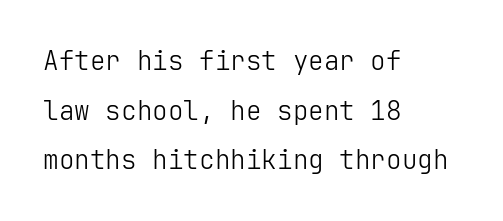
The image shows 26 px text type, upright; set left-aligned, loose line spacing (1.91x), normal letter spacing, not underlined.
